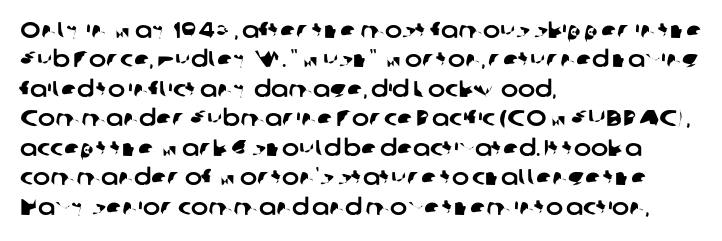
Q: Is the text underlined? A: No.
Q: How is the paragraph aligned? A: Left-aligned.
Q: Is the spacing between letters normal or unusually wide? A: Normal.
Q: Is the spacing between lines tight, normal or loose? A: Normal.
